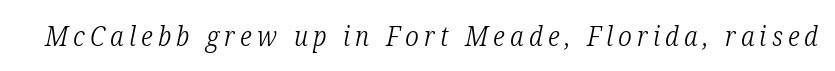
Q: Is the text bold? A: No.
Q: Is the text italic (slanted)? A: Yes, it leans right by about 12 degrees.
Q: Is the text underlined? A: No.
